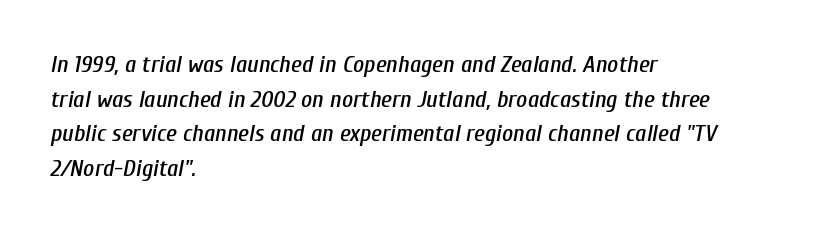
The image shows 24 px text type, italic (leaning right); set left-aligned, normal line spacing (1.44x), normal letter spacing, not underlined.
